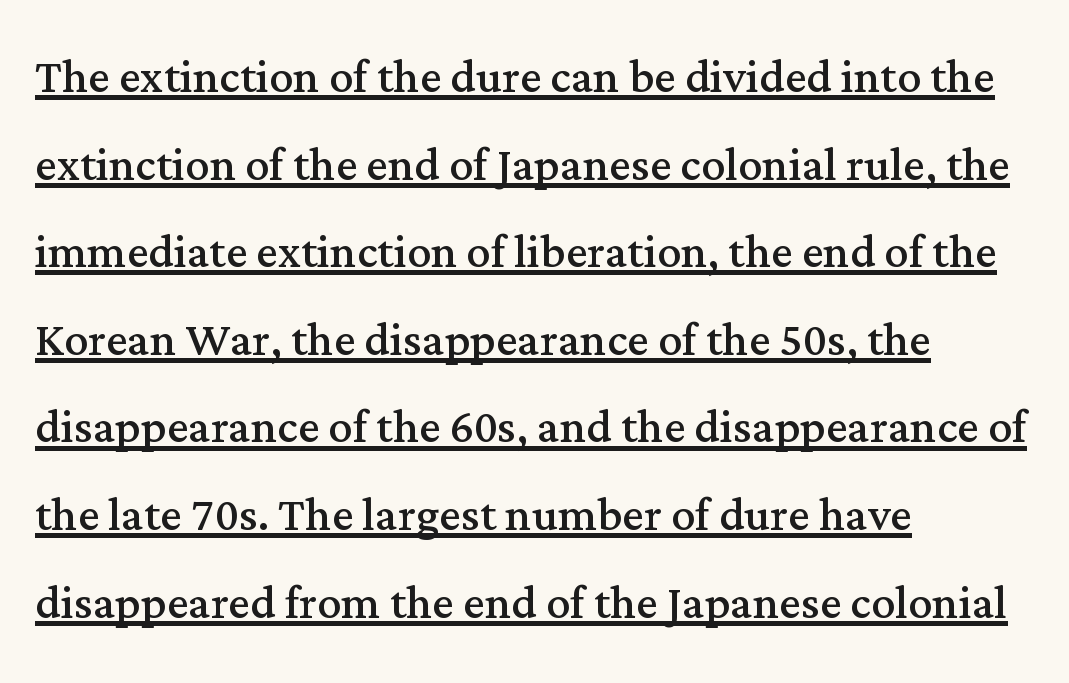
Q: Is the text bold? A: No.
Q: Is the text italic (slanted)? A: No, it is upright.
Q: Is the typeface a serif or a sans-serif typeface? A: Serif.
Q: Is the text underlined? A: Yes.
Q: How is the paragraph aligned? A: Left-aligned.
Q: Is the spacing between letters normal or unusually wide? A: Normal.
Q: Is the spacing between lines tight, normal or loose? A: Normal.
Q: Width (condensed, normal, or wide)? A: Normal.
Q: Stroke contrast? A: Medium.
Q: x-height? A: Medium.
Q: Monospaced? A: No.
